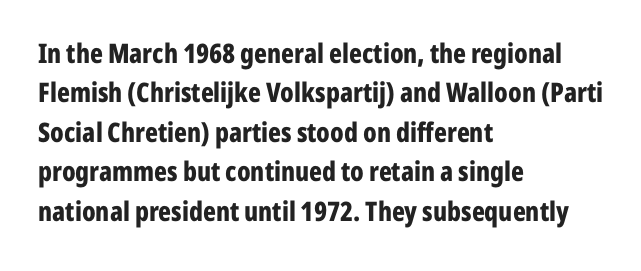
{"italic": "no", "bold": "yes", "underline": "no", "align": "left", "line_spacing": "normal", "line_spacing_ratio": 1.46, "letter_spacing": "normal", "letter_spacing_em": 0.0, "glyph_px": 27}
